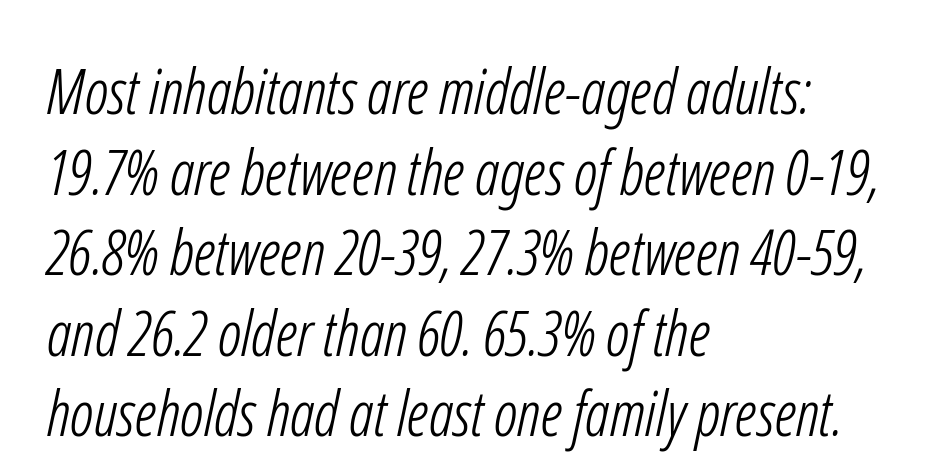
The image shows 62 px light, condensed sans-serif type; set left-aligned, normal line spacing (1.3x), normal letter spacing, not underlined; low stroke contrast and a medium x-height.
